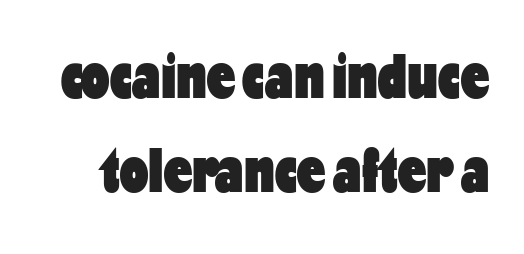
Q: Is the text bold? A: Yes.
Q: Is the text italic (slanted)? A: No, it is upright.
Q: Is the typeface a serif or a sans-serif typeface? A: Sans-serif.
Q: Is the text underlined? A: No.
Q: Is the spacing between letters normal or unusually wide? A: Normal.
Q: Is the spacing between lines tight, normal or loose? A: Normal.
Q: Width (condensed, normal, or wide)? A: Condensed.
Q: Stroke contrast? A: Low.
Q: x-height? A: Medium.
Q: Monospaced? A: No.
